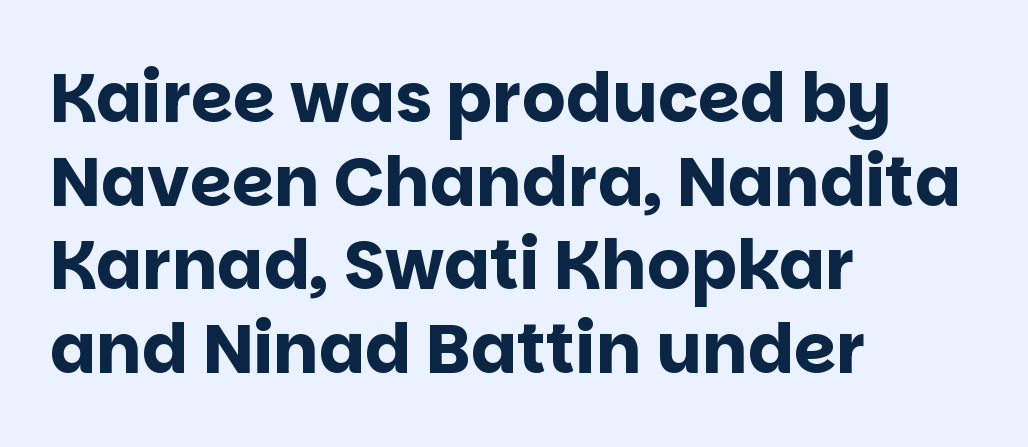
The image shows 68 px bold sans-serif type, upright; set left-aligned, line spacing 1.23x, normal letter spacing, not underlined; low stroke contrast and a large x-height.
